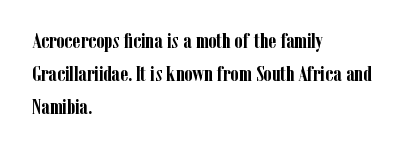
The image shows 21 px bold type, upright; set left-aligned, normal line spacing (1.58x), normal letter spacing, not underlined.
